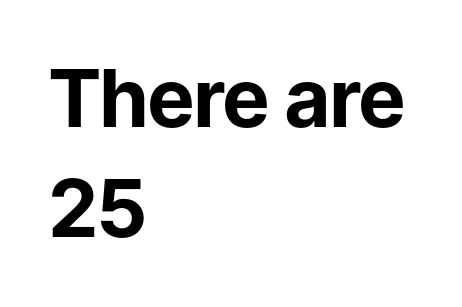
The image shows 80 px bold sans-serif type, upright; set left-aligned, normal line spacing (1.38x), normal letter spacing, not underlined; low stroke contrast and a medium x-height.
